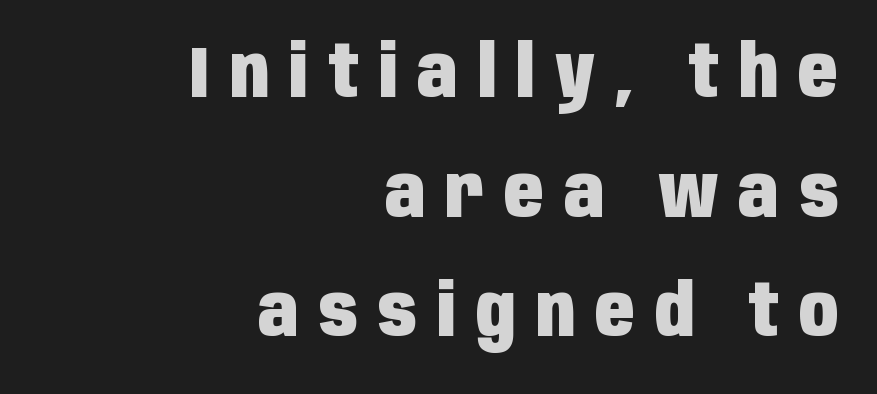
The image shows 72 px heavy, condensed sans-serif type, upright; set right-aligned, normal line spacing (1.66x), unusually wide letter spacing (+0.28 em), not underlined; low stroke contrast and a large x-height.
